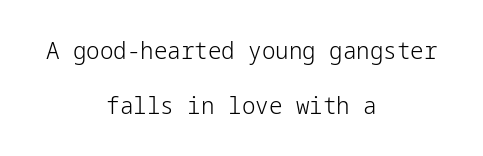
The weight tops out at a normal text grade. These lines are centered, leaving both edges ragged. The space between consecutive lines is lavish. Characters follow at the spacing the type designer built in. The lettering holds an erect, upright posture throughout.
